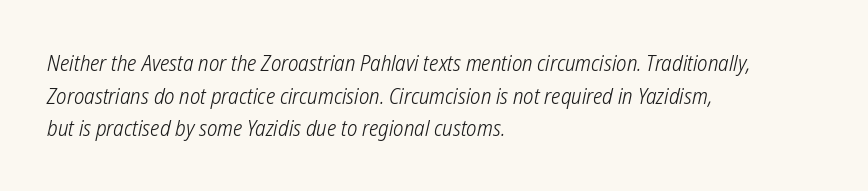
Q: Is the text bold? A: No.
Q: Is the text underlined? A: No.
Q: How is the paragraph aligned? A: Left-aligned.
Q: Is the spacing between letters normal or unusually wide? A: Normal.
Q: Is the spacing between lines tight, normal or loose? A: Normal.
